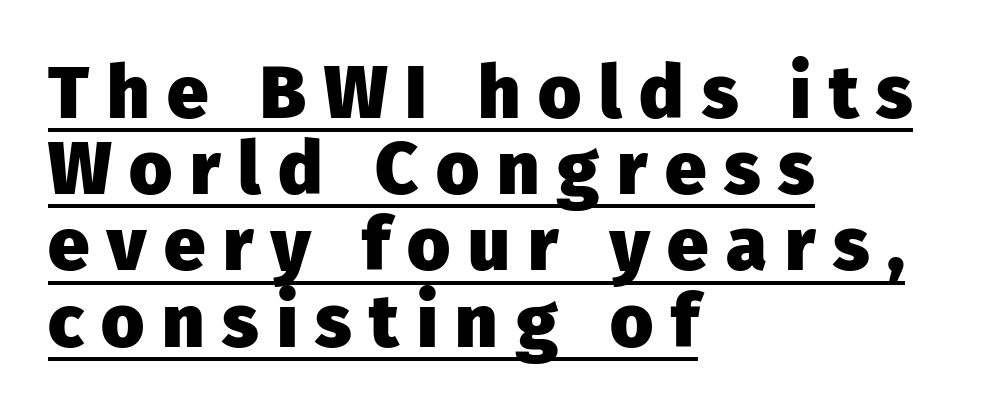
{"serif": "no", "italic": "no", "bold": "yes", "weight": "heavy", "width": "normal", "stroke_contrast": "low", "x_height": "medium", "monospaced": "no", "underline": "yes", "align": "left", "line_spacing": "tight", "line_spacing_ratio": 1.03, "letter_spacing": "wide", "letter_spacing_em": 0.24, "glyph_px": 74}
